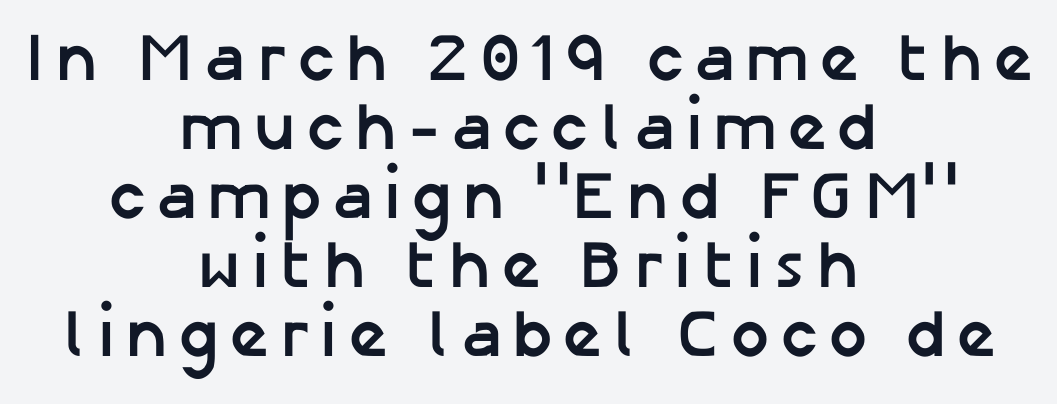
{"serif": "no", "italic": "no", "bold": "yes", "weight": "semibold", "width": "normal", "stroke_contrast": "low", "x_height": "medium", "monospaced": "no", "underline": "no", "align": "center", "line_spacing": "tight", "line_spacing_ratio": 1.03, "glyph_px": 67}
